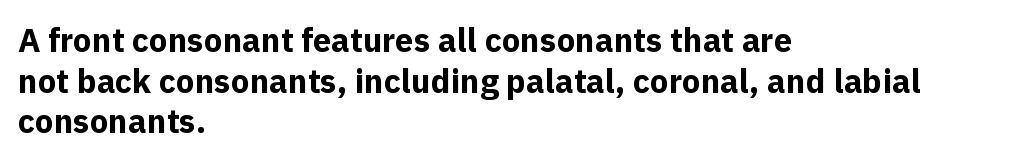
Unlike a traditional serif, this face leaves its strokes unadorned. Think of a printed novel: that variable character pitch is what you see here. Underline: absent. The lettering stays uniformly vertical, giving the passage a roman look.
